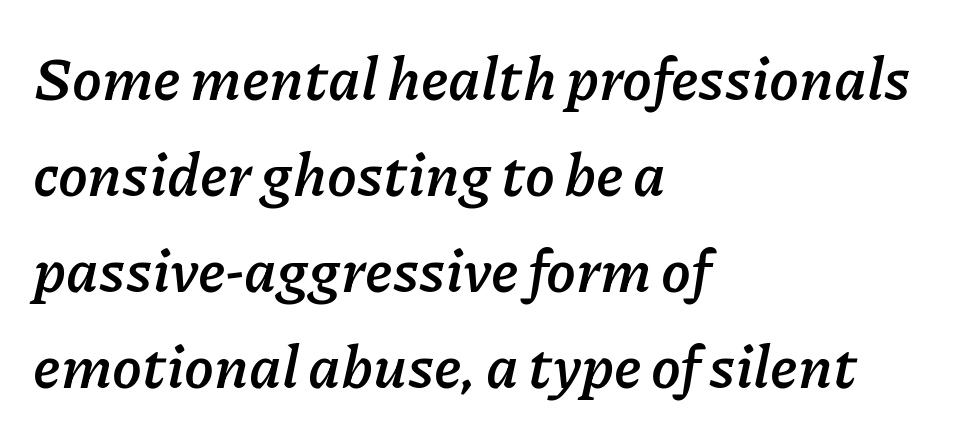
The image shows 60 px semibold type, italic (leaning right); set left-aligned, normal line spacing (1.6x), normal letter spacing, not underlined; low stroke contrast and a medium x-height.
